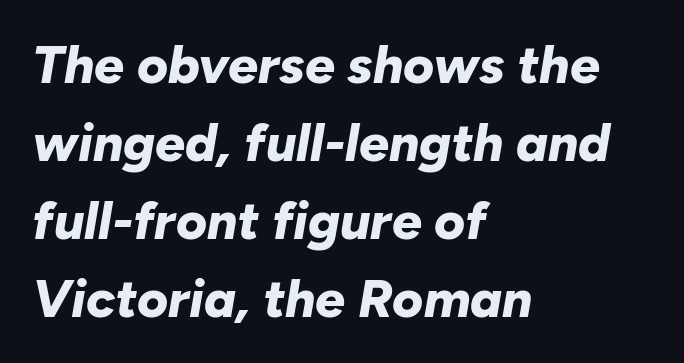
Typeset ragged right — the left edge is the straight one. Underlining? Definitely not there. Looks like regular typesetting: each glyph gets only the width it needs. There's an unmistakable incline to the writing here. The strokes are fattened all the way to bold.
